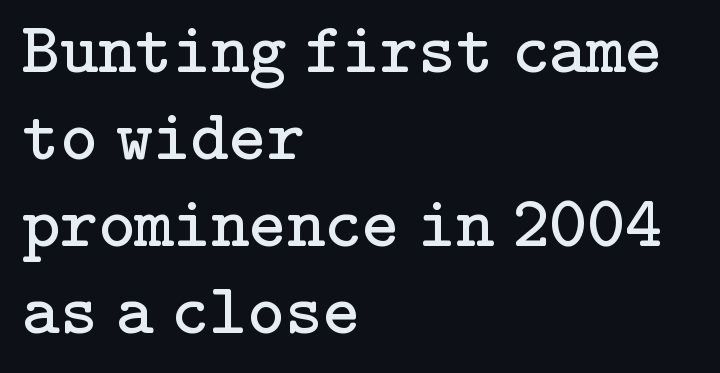
The image shows 72 px regular-weight serif type, upright; set left-aligned, line spacing 1.21x, normal letter spacing, not underlined; low stroke contrast and a medium x-height.
